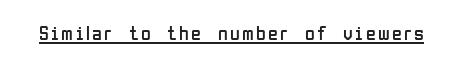
Q: Is the text bold? A: No.
Q: Is the text italic (slanted)? A: No, it is upright.
Q: Is the text underlined? A: Yes.
